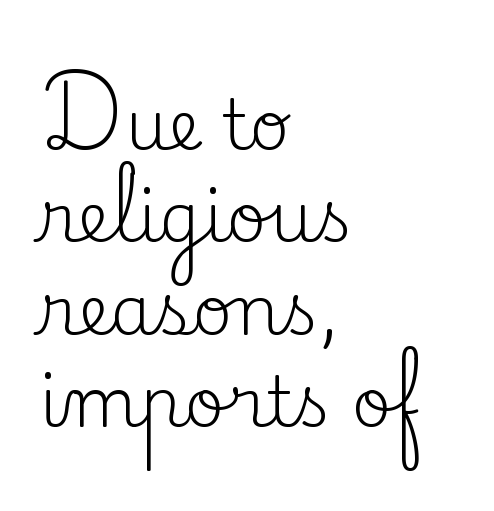
{"italic": "no", "bold": "no", "weight": "regular", "width": "normal", "stroke_contrast": "low", "x_height": "small", "monospaced": "no", "underline": "no", "align": "left", "line_spacing": "normal", "line_spacing_ratio": 1.34, "letter_spacing": "normal", "letter_spacing_em": 0.0, "glyph_px": 69}
